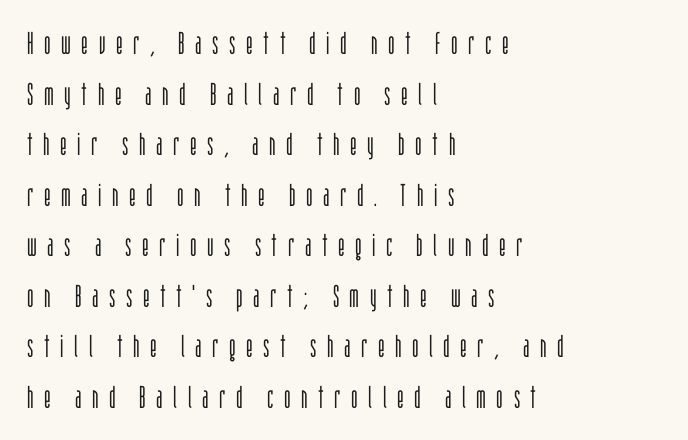
Q: Is the text bold? A: No.
Q: Is the text italic (slanted)? A: No, it is upright.
Q: Is the typeface a serif or a sans-serif typeface? A: Sans-serif.
Q: Is the text underlined? A: No.
Q: How is the paragraph aligned? A: Left-aligned.
Q: Is the spacing between letters normal or unusually wide? A: Unusually wide.
Q: Is the spacing between lines tight, normal or loose? A: Normal.
Q: Width (condensed, normal, or wide)? A: Condensed.
Q: Stroke contrast? A: Low.
Q: x-height? A: Large.
Q: Monospaced? A: No.
